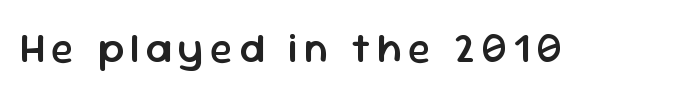
{"serif": "no", "italic": "no", "bold": "semi", "weight": "semibold", "width": "normal", "stroke_contrast": "low", "x_height": "medium", "monospaced": "no", "underline": "no", "glyph_px": 42}
